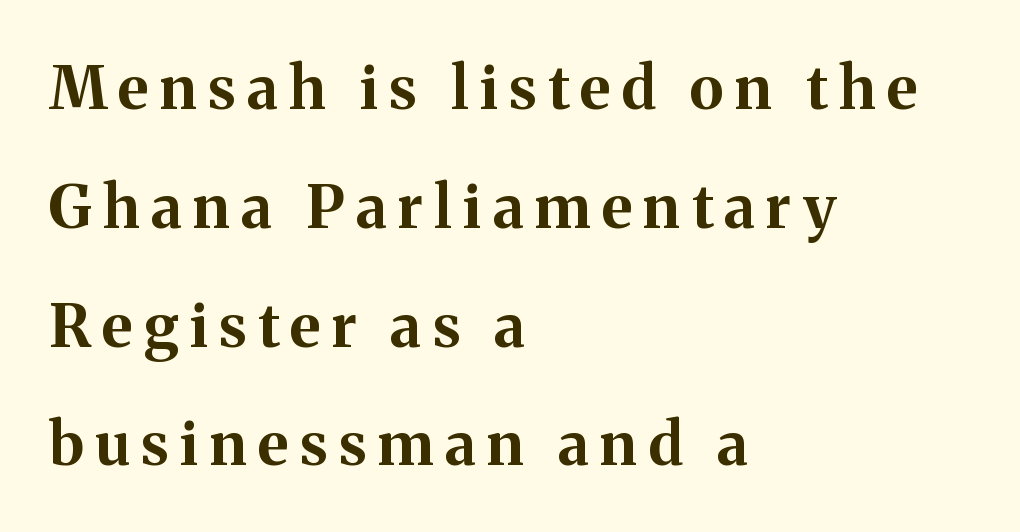
The image shows 60 px bold serif type, upright; set left-aligned, loose line spacing (1.98x), not underlined; medium stroke contrast and a medium x-height.
